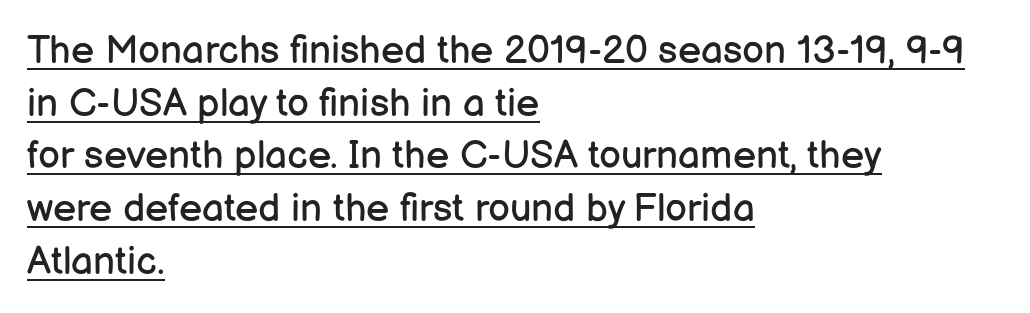
The image shows 39 px regular-weight sans-serif type, upright; set left-aligned, normal line spacing (1.35x), normal letter spacing, underlined; low stroke contrast and a medium x-height.
